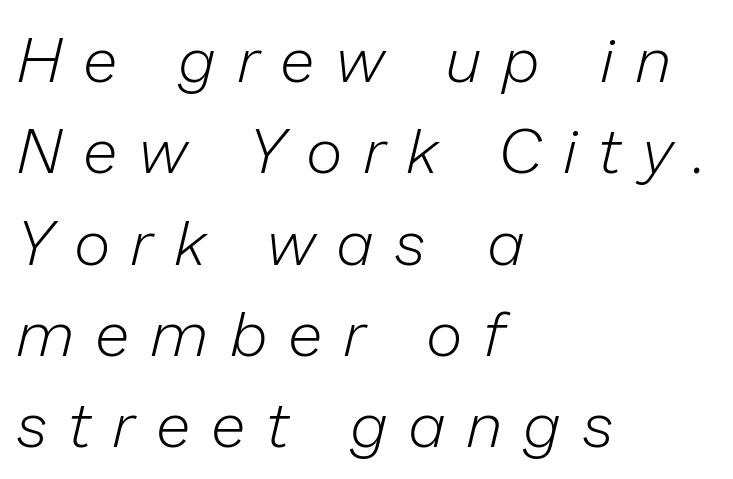
The image shows 63 px light type, italic (leaning right); set left-aligned, normal line spacing (1.45x), unusually wide letter spacing (+0.36 em), not underlined; low stroke contrast and a medium x-height.
